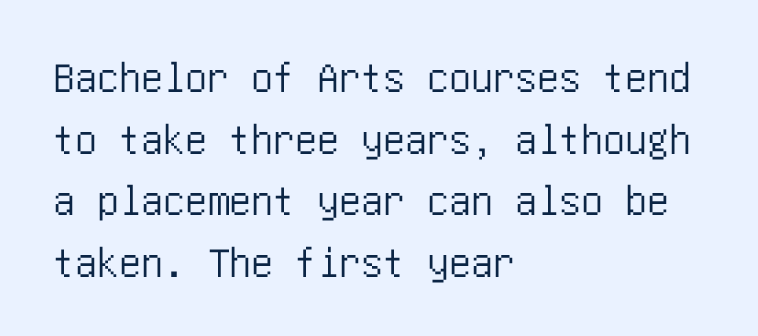
Is there much room between lines? A standard amount, neither cramped nor airy. Glance below the letters and you will spot only blank space. Compared with a centered layout, this one pins lines to the left instead. The type sits square on the baseline with zero lean.
